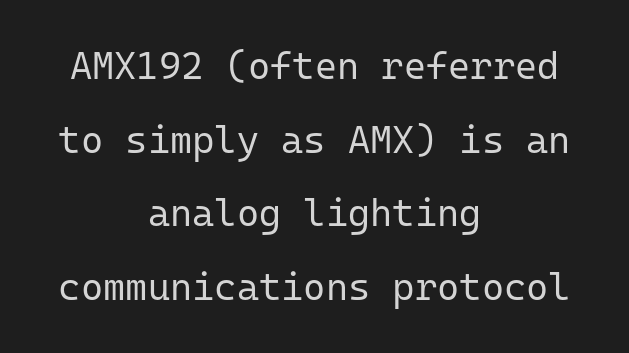
Looks like terminal output: every glyph gets an equal slot. Unlike a traditional serif, this face leaves its strokes unadorned. Inter-character spacing is left at the font's built-in metrics. Caption: face not bold, strokes unweighted. Rows of type keep a wide berth in the vertical direction. The specimen omits any rule beneath the text block's lines.
